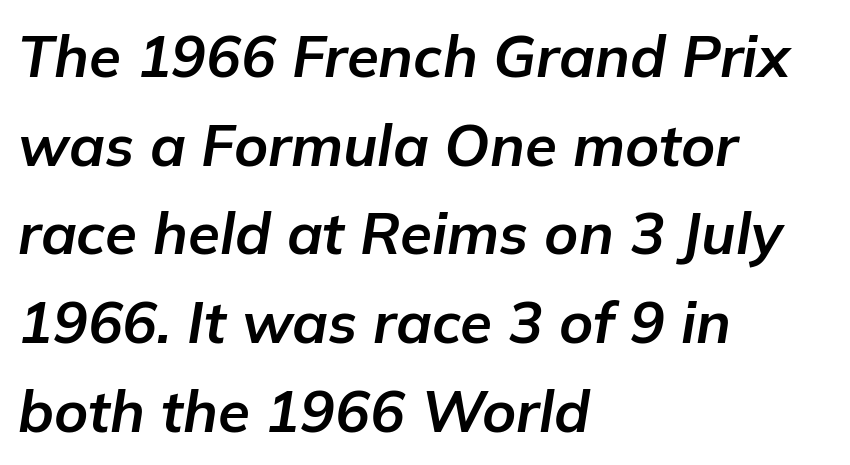
Q: Is the text bold? A: Yes.
Q: Is the text italic (slanted)? A: Yes, it leans right by about 9 degrees.
Q: Is the text underlined? A: No.
Q: How is the paragraph aligned? A: Left-aligned.
Q: Is the spacing between letters normal or unusually wide? A: Normal.
Q: Is the spacing between lines tight, normal or loose? A: Normal.
Q: Width (condensed, normal, or wide)? A: Normal.
Q: Stroke contrast? A: Low.
Q: x-height? A: Medium.
Q: Monospaced? A: No.
